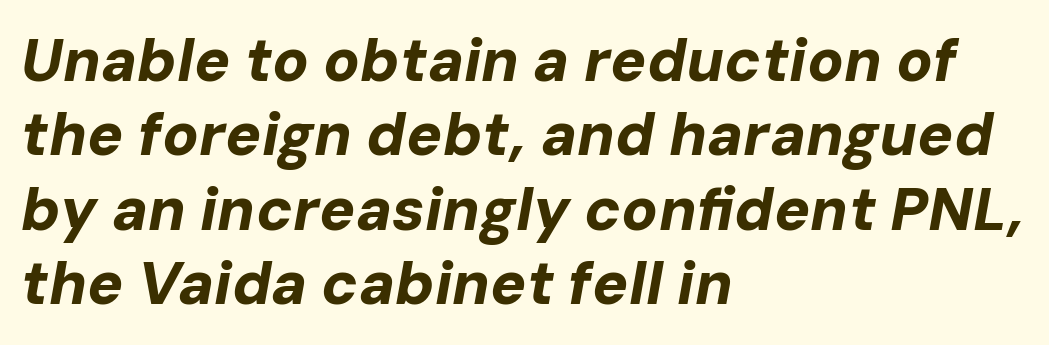
{"italic": "yes", "lean": "right", "slant_degrees": 10, "bold": "yes", "weight": "bold", "width": "normal", "stroke_contrast": "low", "x_height": "medium", "monospaced": "no", "underline": "no", "align": "left", "line_spacing_ratio": 1.24, "letter_spacing": "normal", "letter_spacing_em": 0.0, "glyph_px": 60}
